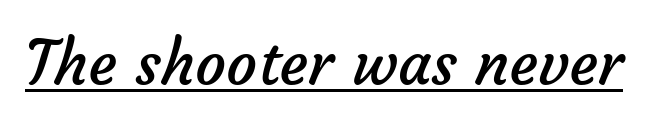
Q: Is the text bold? A: No.
Q: Is the typeface a serif or a sans-serif typeface? A: Sans-serif.
Q: Is the text underlined? A: Yes.
Q: Is the spacing between letters normal or unusually wide? A: Normal.
Q: Width (condensed, normal, or wide)? A: Normal.
Q: Stroke contrast? A: Low.
Q: x-height? A: Medium.
Q: Monospaced? A: No.
